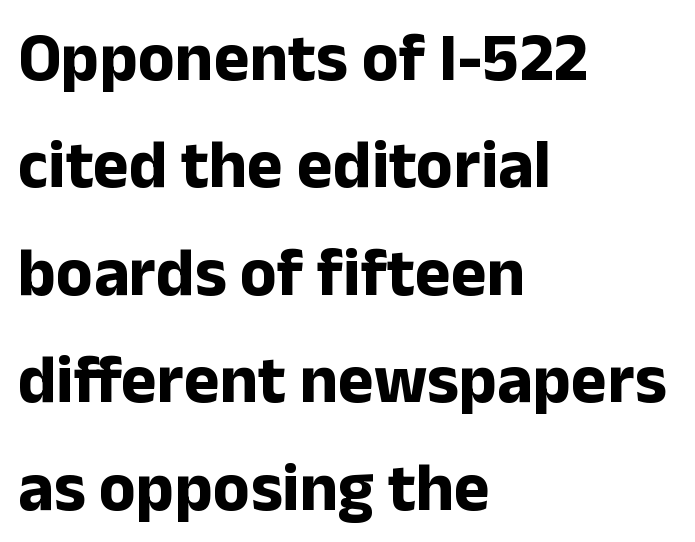
The image shows 68 px bold sans-serif type, upright; set left-aligned, normal line spacing (1.58x), normal letter spacing, not underlined; low stroke contrast and a medium x-height.
